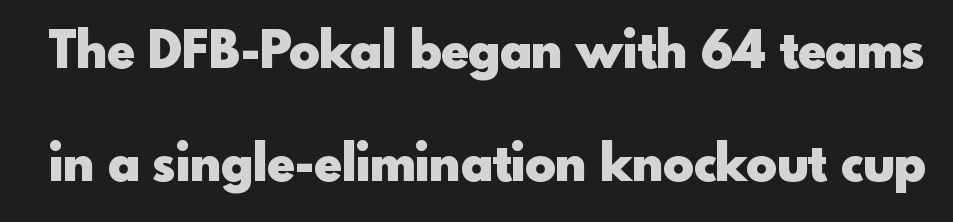
The passage shown is typeset with a sans-serif family. Italic: no, the glyphs are upright roman. The designer dialed line spacing up above the default. You could not count columns in this text — the font is proportionally spaced.
